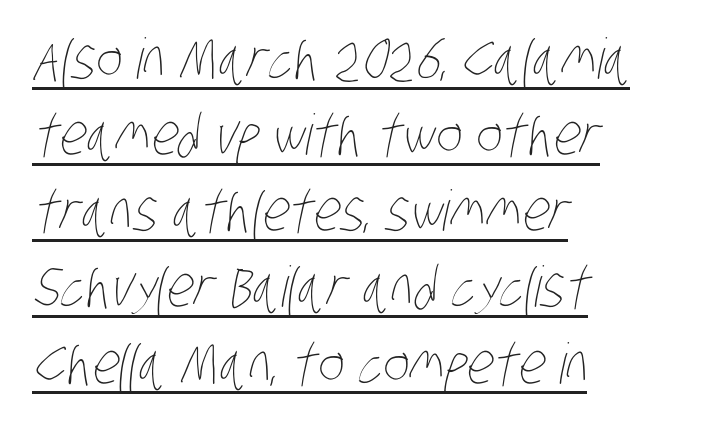
Horizontal bands of white between lines are of average thickness. Every word sits above its own underline. Reading down the block, your eye returns to a fixed left position each line. The line texture is even and compact thanks to regular tracking. The face used here is proportionally spaced, like ordinary book or web type.
